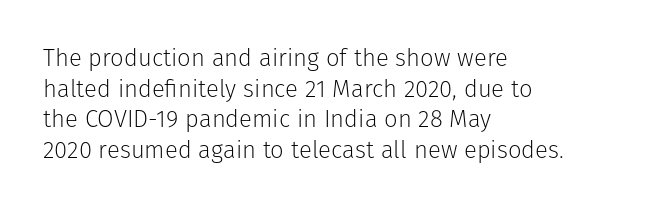
The image shows 24 px text type, upright; set left-aligned, normal line spacing (1.28x), normal letter spacing, not underlined.
